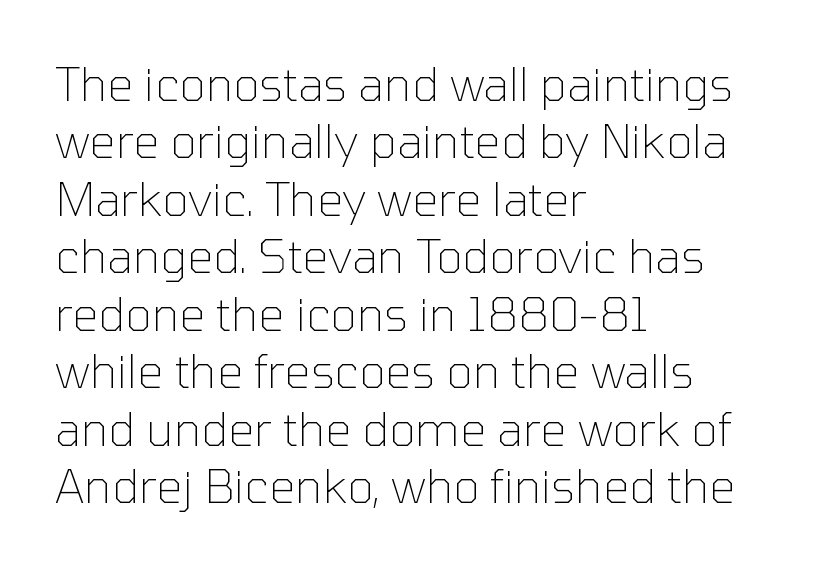
The image shows 46 px thin sans-serif type, upright; set left-aligned, normal line spacing (1.25x), normal letter spacing, not underlined; low stroke contrast and a medium x-height.
